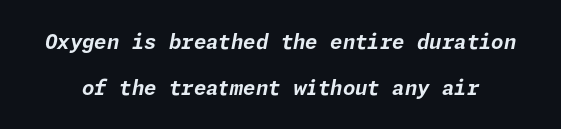
The image shows 20 px bold type, italic (leaning right); set loose line spacing (2.3x), normal letter spacing, not underlined.
